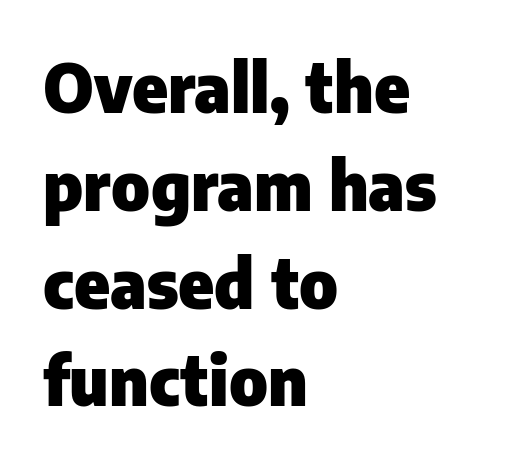
Q: Is the text bold? A: Yes.
Q: Is the text italic (slanted)? A: No, it is upright.
Q: Is the typeface a serif or a sans-serif typeface? A: Sans-serif.
Q: Is the text underlined? A: No.
Q: How is the paragraph aligned? A: Left-aligned.
Q: Is the spacing between letters normal or unusually wide? A: Normal.
Q: Is the spacing between lines tight, normal or loose? A: Normal.
Q: Width (condensed, normal, or wide)? A: Normal.
Q: Stroke contrast? A: Low.
Q: x-height? A: Medium.
Q: Monospaced? A: No.
